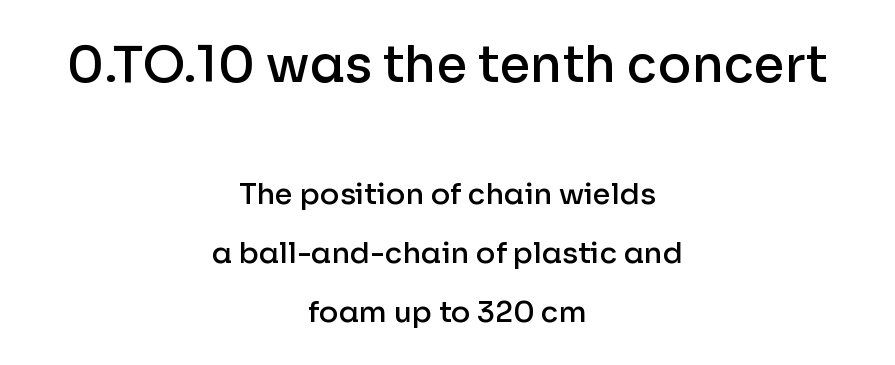
{"serif": "no", "italic": "no", "bold": "semi", "weight": "semibold", "width": "normal", "stroke_contrast": "low", "x_height": "medium", "monospaced": "no", "underline": "no", "align": "center", "line_spacing": "loose", "line_spacing_ratio": 2.04, "letter_spacing": "normal", "letter_spacing_em": 0.0, "larger_block": "first", "size_ratio": 1.72, "glyph_px": 50}
